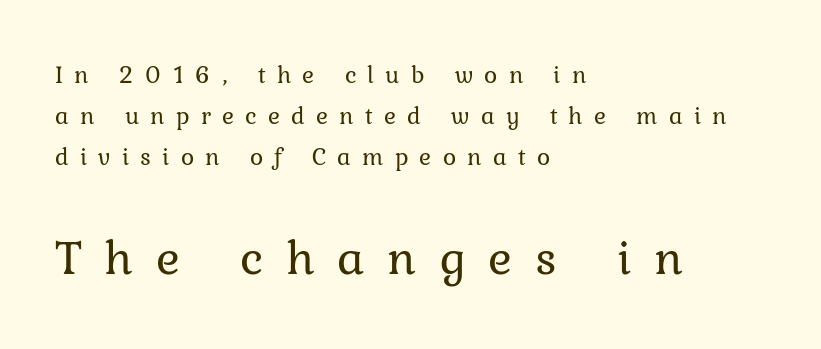
Q: Is the text bold? A: No.
Q: Is the text italic (slanted)? A: No, it is upright.
Q: Is the text underlined? A: No.
Q: How is the paragraph aligned? A: Left-aligned.
Q: Is the spacing between letters normal or unusually wide? A: Unusually wide.
Q: Is the spacing between lines tight, normal or loose? A: Normal.
Q: Which block of text is set in a larger size, the first (top) or the second (bottom)? A: The second (bottom) one.
Q: Width (condensed, normal, or wide)? A: Normal.
Q: Stroke contrast? A: Low.
Q: x-height? A: Medium.
Q: Monospaced? A: No.
